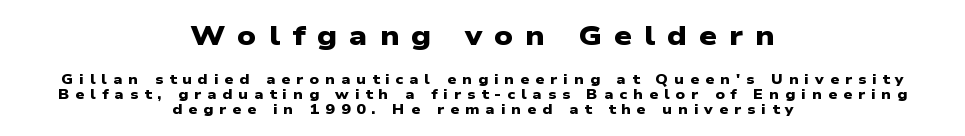
The image shows 28 px heavy, wide sans-serif type; set centered, tight line spacing (1.09x), unusually wide letter spacing (+0.43 em), not underlined; the first (top) block is 2.0x larger; low stroke contrast and a medium x-height.
